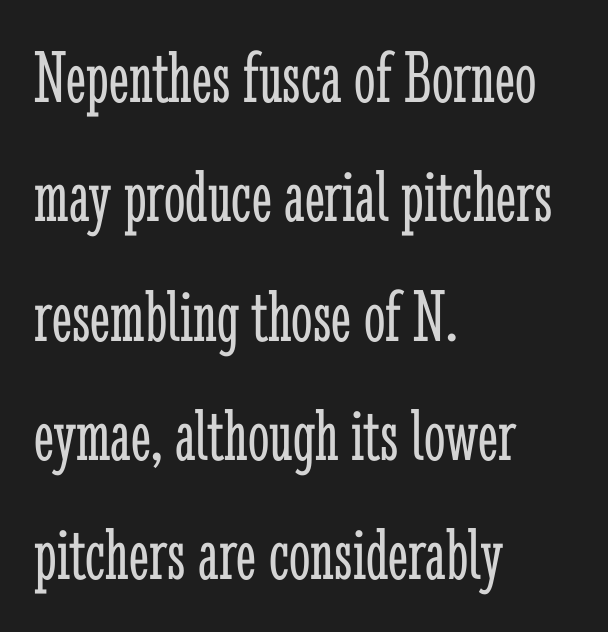
Each letter keeps its own natural width here, so spacing adapts to shape. The space beneath each line is pristine and unruled. There is no visible air inserted between adjacent glyphs. Whoever set this chose a conventional vertical rhythm. Vertical strokes here are truly vertical.
